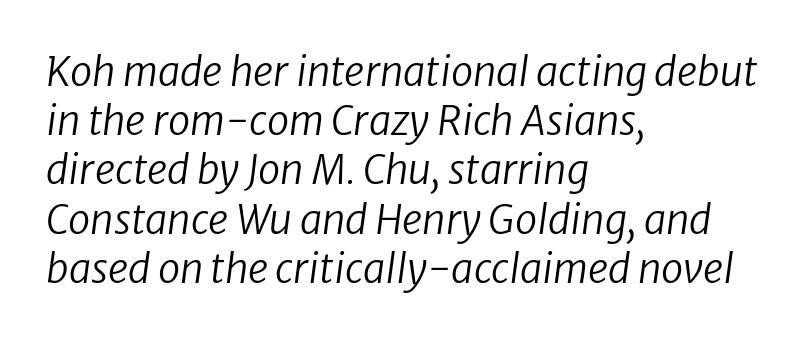
The image shows 40 px regular-weight type, italic (leaning right); set left-aligned, line spacing 1.23x, normal letter spacing, not underlined; low stroke contrast and a medium x-height.
